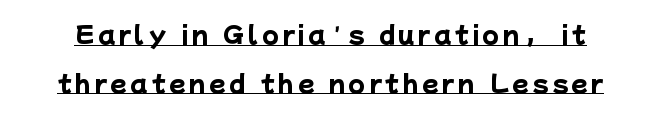
Q: Is the text bold? A: Yes.
Q: Is the text underlined? A: Yes.
Q: Is the spacing between lines tight, normal or loose? A: Loose.
